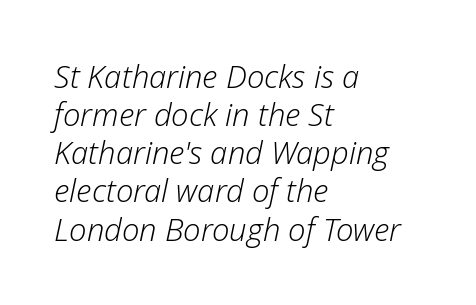
The image shows 31 px light type, italic (leaning right); set left-aligned, line spacing 1.23x, normal letter spacing, not underlined; low stroke contrast and a medium x-height.
